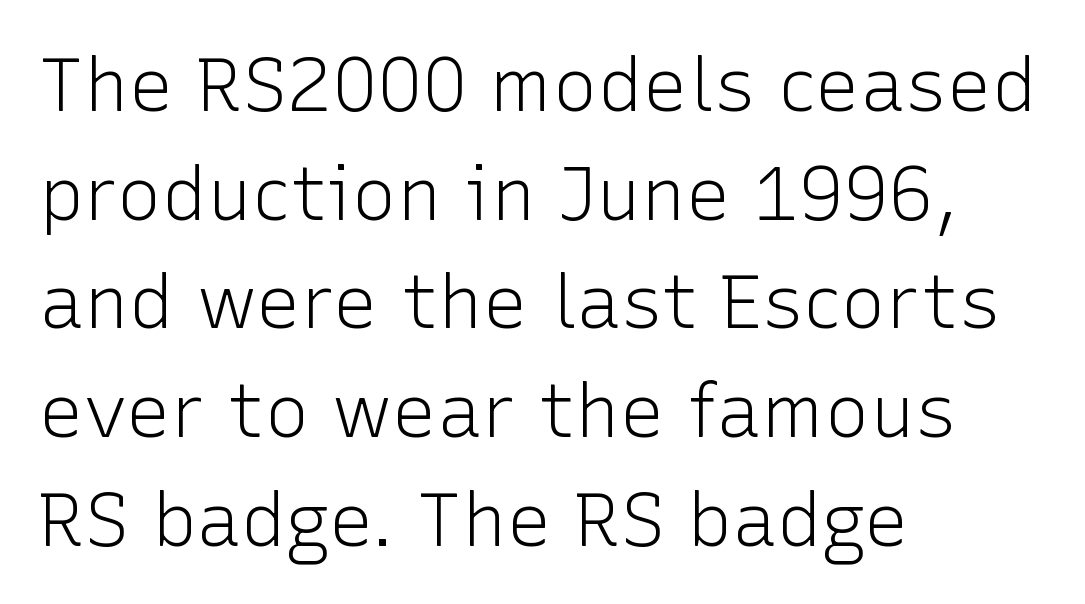
Q: Is the text bold? A: No.
Q: Is the text italic (slanted)? A: No, it is upright.
Q: Is the typeface a serif or a sans-serif typeface? A: Sans-serif.
Q: Is the text underlined? A: No.
Q: How is the paragraph aligned? A: Left-aligned.
Q: Is the spacing between letters normal or unusually wide? A: Normal.
Q: Is the spacing between lines tight, normal or loose? A: Normal.
Q: Width (condensed, normal, or wide)? A: Normal.
Q: Stroke contrast? A: Low.
Q: x-height? A: Medium.
Q: Monospaced? A: No.
